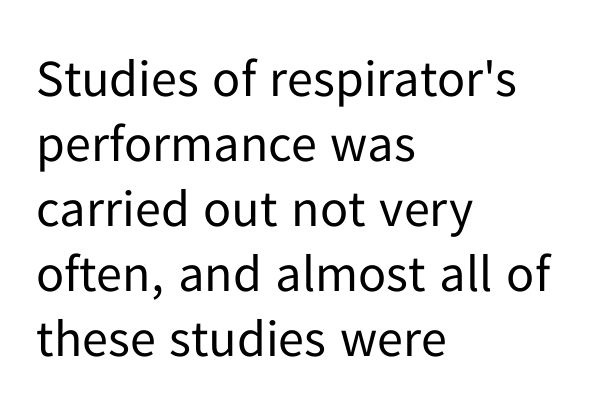
A typesetter would label this face a sans. The passage shown is typed in a proportional face where columns would drift. Is the type heavy? It reads as light-to-regular instead. The block of text has a typical density, with ordinary space between rows. Reading down the block, your eye returns to a fixed left position each line.
